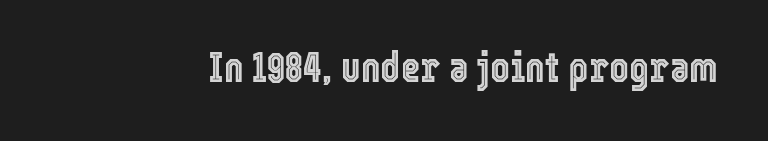
Q: Is the text italic (slanted)? A: No, it is upright.
Q: Is the text underlined? A: No.
Q: Is the spacing between letters normal or unusually wide? A: Normal.
Q: Width (condensed, normal, or wide)? A: Condensed.
Q: x-height? A: Medium.
Q: Monospaced? A: No.
